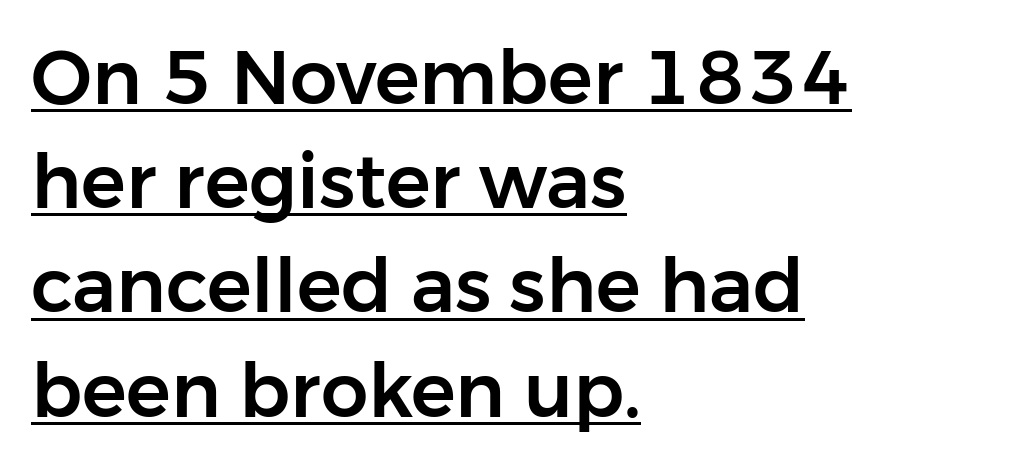
Q: Is the text italic (slanted)? A: No, it is upright.
Q: Is the typeface a serif or a sans-serif typeface? A: Sans-serif.
Q: Is the text underlined? A: Yes.
Q: How is the paragraph aligned? A: Left-aligned.
Q: Is the spacing between letters normal or unusually wide? A: Normal.
Q: Is the spacing between lines tight, normal or loose? A: Normal.
Q: Width (condensed, normal, or wide)? A: Normal.
Q: Stroke contrast? A: Low.
Q: x-height? A: Medium.
Q: Monospaced? A: No.
